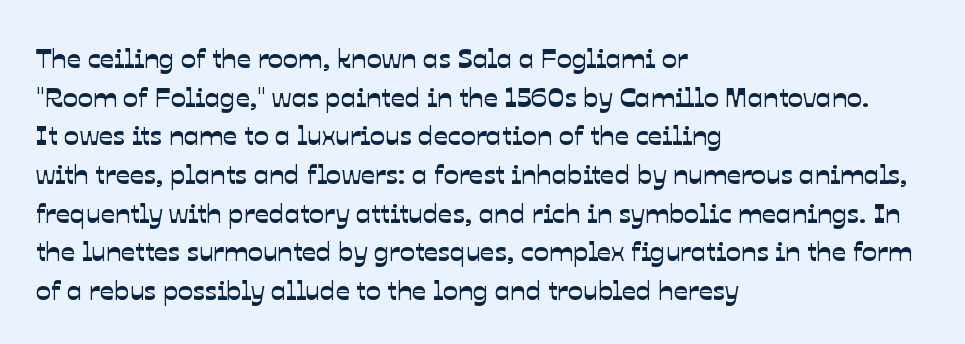
Q: Is the typeface a serif or a sans-serif typeface? A: Sans-serif.
Q: Is the text underlined? A: No.
Q: How is the paragraph aligned? A: Left-aligned.
Q: Is the spacing between letters normal or unusually wide? A: Normal.
Q: Is the spacing between lines tight, normal or loose? A: Normal.
Q: Width (condensed, normal, or wide)? A: Normal.
Q: Stroke contrast? A: Low.
Q: x-height? A: Medium.
Q: Monospaced? A: No.
